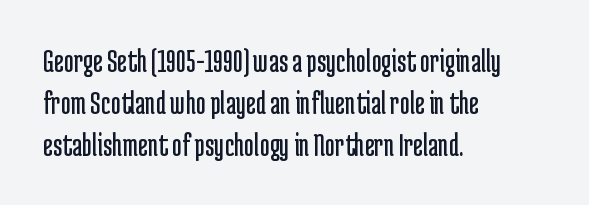
Here the designer chose a conventional face with non-uniform glyph widths. I'd call this a sans setting — the letters go barefoot. The letterforms sit at book weight or below. Caption: standard tracking, unaltered.
